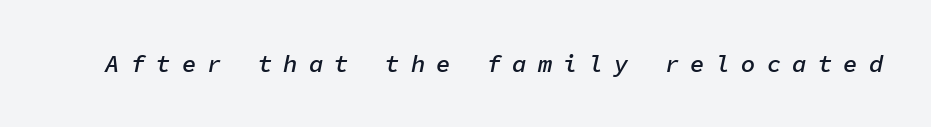
Q: Is the text bold? A: Semi-bold.
Q: Is the text italic (slanted)? A: Yes, it leans right by about 11 degrees.
Q: Is the text underlined? A: No.
Q: Is the spacing between letters normal or unusually wide? A: Unusually wide.
